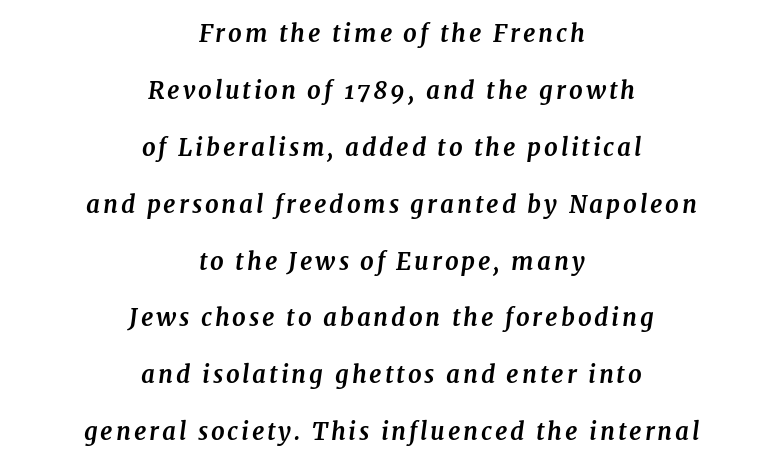
Whoever set this chose breathing room over compactness in the vertical rhythm. As a designer I'd log this as weight 700, bold. The glyphs are unaccompanied by any horizontal stroke below them. The passage is arranged like a title page — every line centered. The passage shown leans; its letterforms are oblique.
